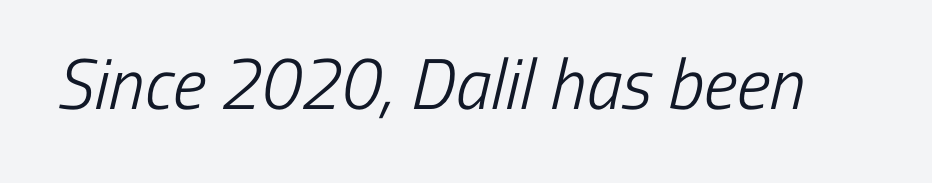
Q: Is the text bold? A: No.
Q: Is the typeface a serif or a sans-serif typeface? A: Sans-serif.
Q: Is the text underlined? A: No.
Q: Is the spacing between letters normal or unusually wide? A: Normal.
Q: Width (condensed, normal, or wide)? A: Condensed.
Q: Stroke contrast? A: Low.
Q: x-height? A: Medium.
Q: Monospaced? A: No.
